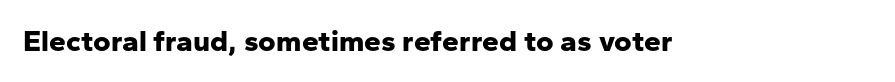
The image shows 30 px bold sans-serif type, upright; set normal letter spacing, not underlined; low stroke contrast and a medium x-height.
